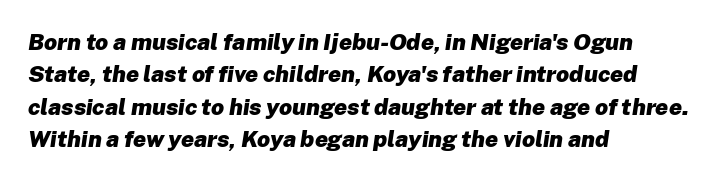
Tall strokes in this sample are angled rather than plumb. The sample has been set heavy, in full bold. The words here are not underlined. The tracking reads as untouched default to a designer's eye. Reading down the block, your eye returns to a fixed left position each line. Interline gaps are of average width in this sample.
